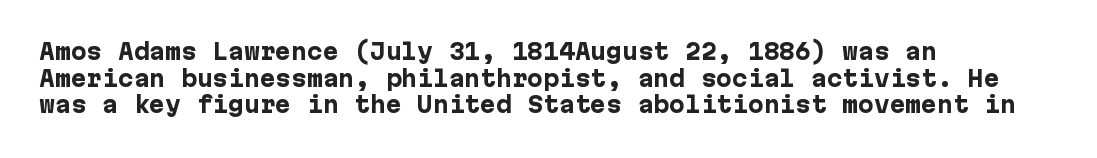
The image shows 21 px bold type, upright; set left-aligned, normal line spacing (1.27x), normal letter spacing, not underlined.
